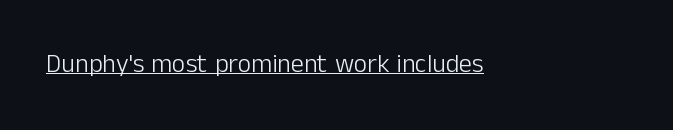
Q: Is the text bold? A: No.
Q: Is the text italic (slanted)? A: No, it is upright.
Q: Is the text underlined? A: Yes.
Q: Is the spacing between letters normal or unusually wide? A: Normal.
